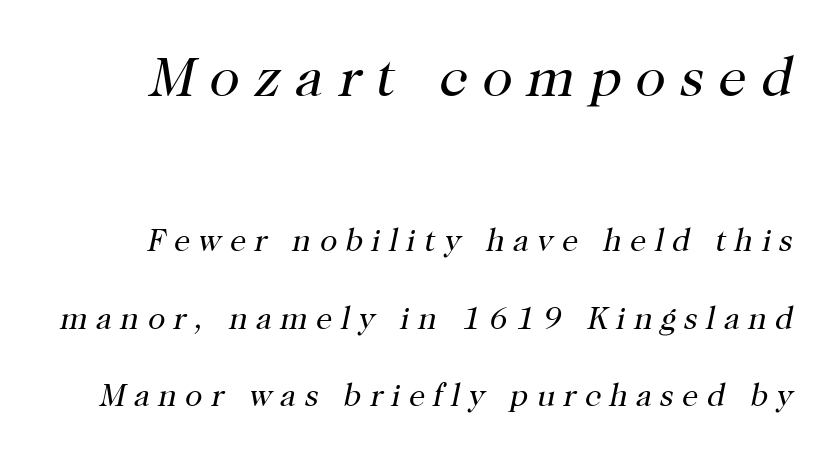
The image shows 56 px regular-weight serif type, italic (leaning right); set loose line spacing (2.42x), unusually wide letter spacing (+0.26 em), not underlined; the first (top) block is 1.75x larger; high stroke contrast and a medium x-height.
